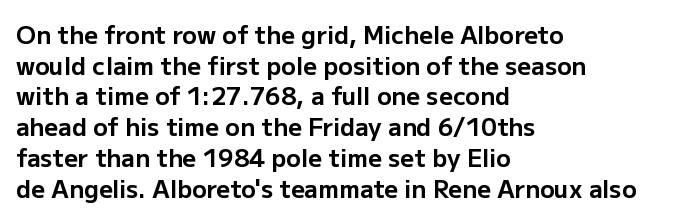
The image shows 24 px bold type, upright; set left-aligned, normal line spacing (1.28x), normal letter spacing, not underlined.
